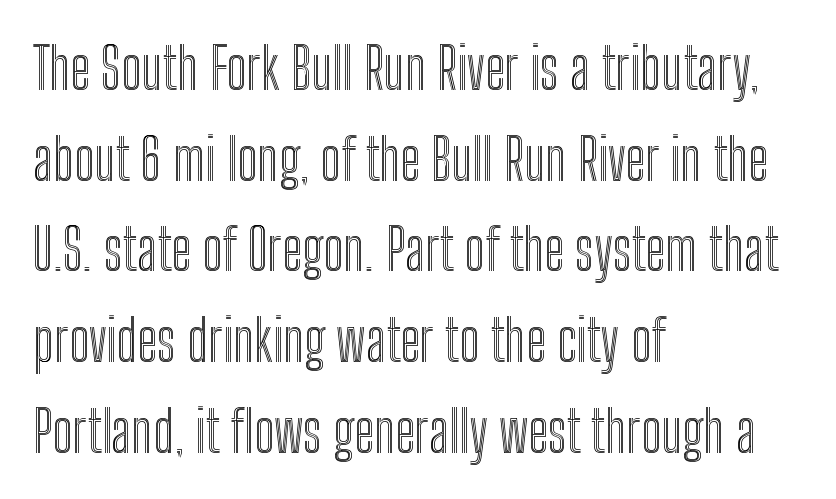
The image shows 57 px condensed type, upright; set left-aligned, normal line spacing (1.59x), normal letter spacing, not underlined; a medium x-height.
